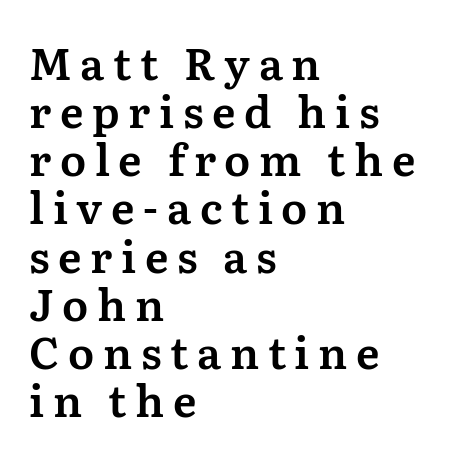
Line starts are locked; line ends wander. Each letter's strokes conclude with small projecting serifs. Students, note that the glyphs here are deliberately spaced far apart. Type without underlining. The vertical gap from one line to the next is small. It's the straight-up-and-down kind of type.
